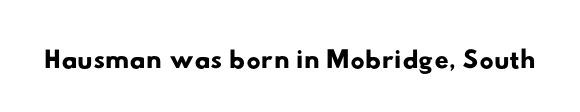
Descenders are the only things crossing below the line. The passage shown is typed in a proportional face where columns would drift. Nothing unusual about the tracking: characters are spaced as the font intends. Note: no serifs on the glyphs.
